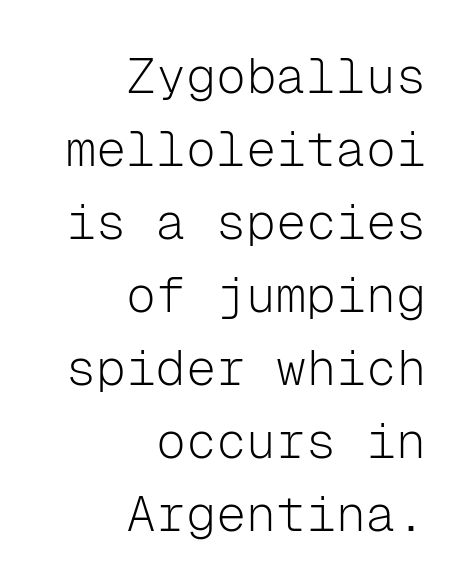
{"serif": "no", "italic": "no", "bold": "no", "weight": "light", "width": "normal", "stroke_contrast": "low", "x_height": "medium", "monospaced": "yes", "underline": "no", "align": "right", "line_spacing": "normal", "line_spacing_ratio": 1.46, "letter_spacing": "normal", "letter_spacing_em": 0.0, "glyph_px": 50}
